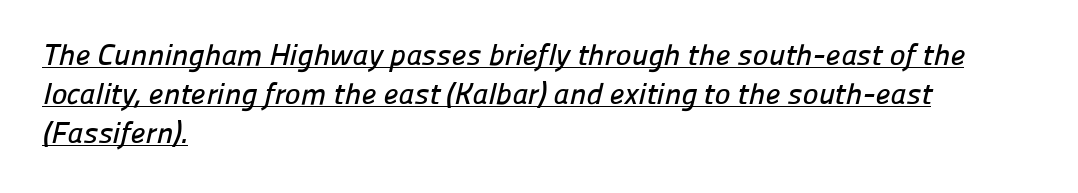
Underline: present. These lines are rendered in a variable-pitch font. Interline gaps are of average width in this sample. You could call the tracking neutral — neither tight nor loose. The text was rendered using a sans face with plain stroke endings. One-word summary of the alignment: left.
